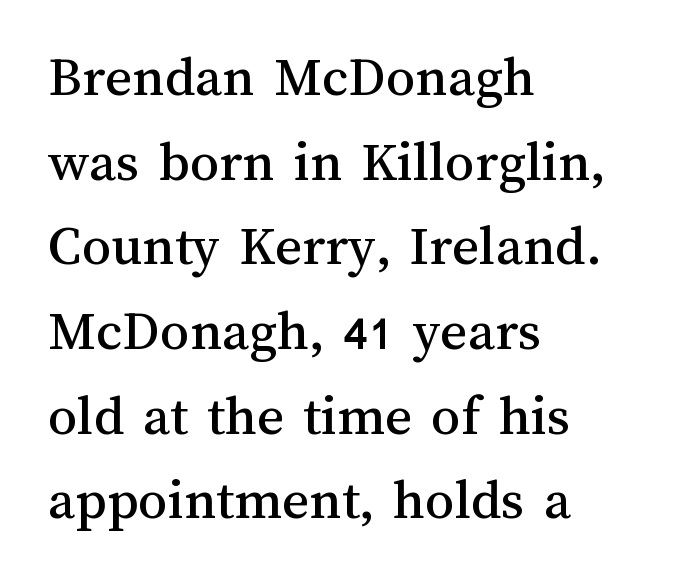
The letters advance in unequal steps, a hallmark of proportional type. Default kerning and tracking; the words read as compact shapes. The specimen reads as upright at a glance. A classic flush-left, rag-right setting is used for this passage. Quick note: interline space is typical.
